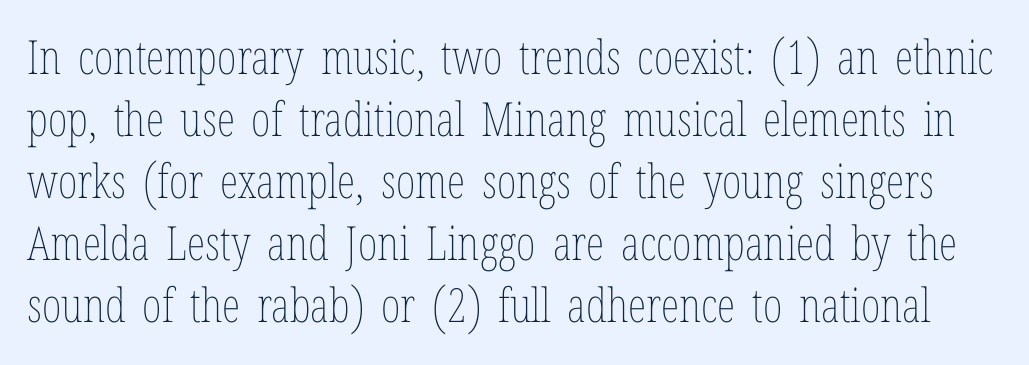
You could not count columns in this text — the font is proportionally spaced. This sample uses an upright cut, with every glyph sitting square on the baseline. Letters rest on an invisible, unmarked baseline. Students, note that the glyphs here touch the page at normal intervals.
